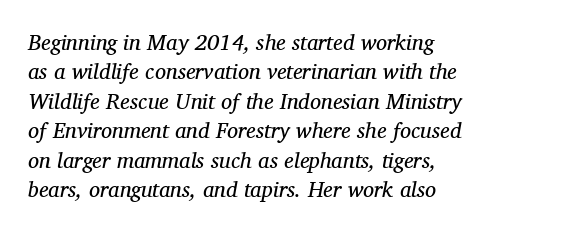
Q: Is the text bold? A: No.
Q: Is the text italic (slanted)? A: Yes, it leans right by about 12 degrees.
Q: Is the text underlined? A: No.
Q: How is the paragraph aligned? A: Left-aligned.
Q: Is the spacing between letters normal or unusually wide? A: Normal.
Q: Is the spacing between lines tight, normal or loose? A: Normal.
